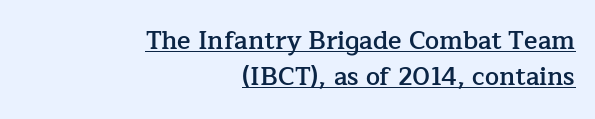
Q: Is the text bold? A: Semi-bold.
Q: Is the text italic (slanted)? A: No, it is upright.
Q: Is the text underlined? A: Yes.
Q: How is the paragraph aligned? A: Right-aligned.
Q: Is the spacing between letters normal or unusually wide? A: Normal.
Q: Is the spacing between lines tight, normal or loose? A: Normal.
